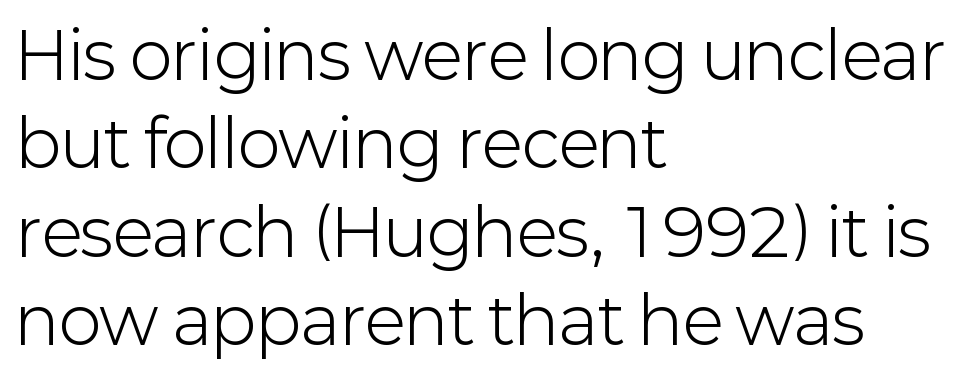
How would I describe the line gaps? Plain and ordinary. A typesetter would call this proportional, since set widths differ per character. Anything drawn beneath the words? Only blank space. There is no visible air inserted between adjacent glyphs. A typesetter would label this face a sans.
